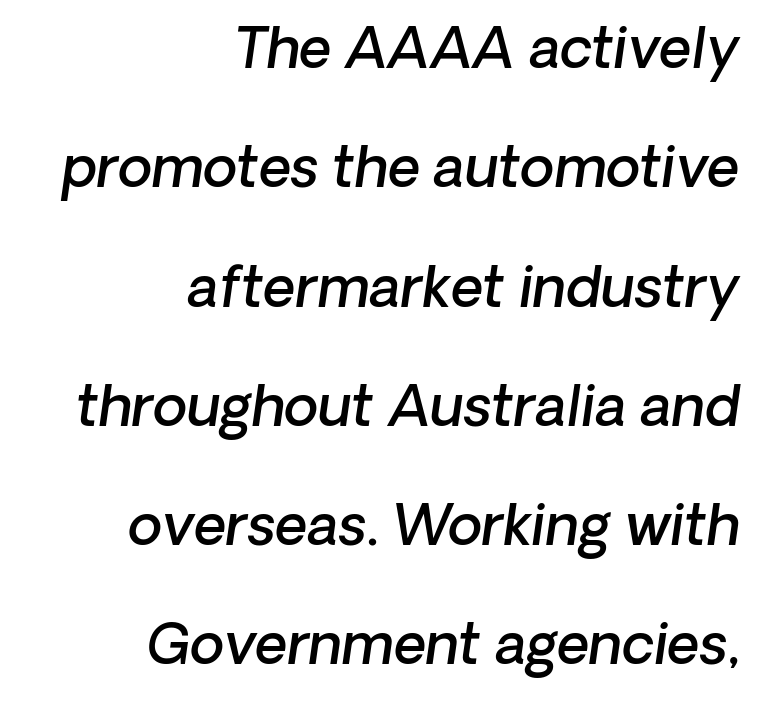
{"italic": "yes", "lean": "right", "slant_degrees": 8, "bold": "semi", "weight": "semibold", "width": "normal", "stroke_contrast": "low", "x_height": "medium", "monospaced": "no", "underline": "no", "align": "right", "line_spacing": "loose", "line_spacing_ratio": 2.13, "letter_spacing": "normal", "letter_spacing_em": 0.0, "glyph_px": 56}
